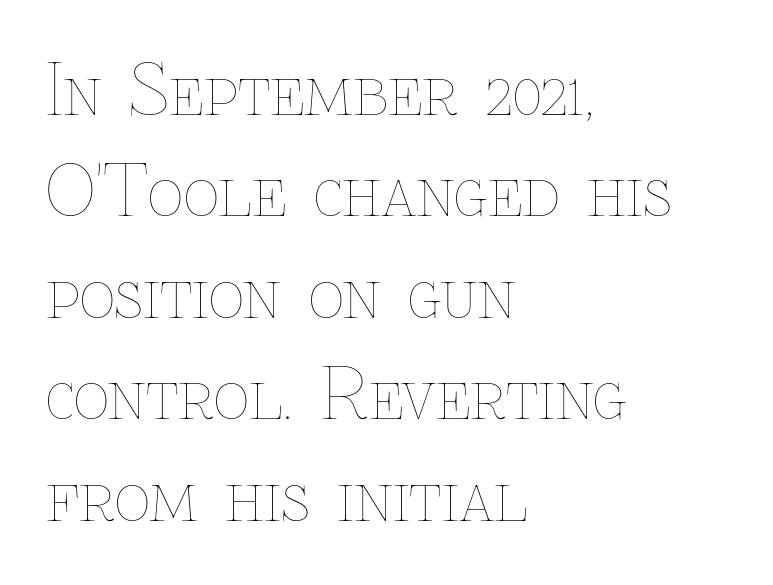
{"italic": "no", "bold": "no", "weight": "thin", "width": "normal", "stroke_contrast": "low", "x_height": "medium", "monospaced": "no", "underline": "no", "align": "left", "line_spacing": "normal", "line_spacing_ratio": 1.47, "letter_spacing": "normal", "letter_spacing_em": 0.0, "glyph_px": 69}
